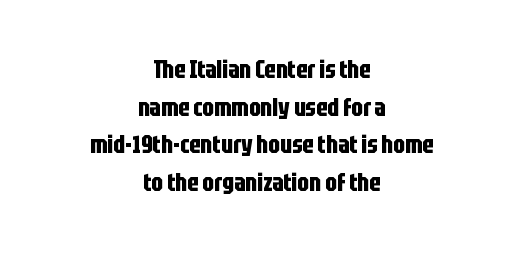
Q: Is the text bold? A: Yes.
Q: Is the text italic (slanted)? A: No, it is upright.
Q: Is the text underlined? A: No.
Q: How is the paragraph aligned? A: Centered.
Q: Is the spacing between letters normal or unusually wide? A: Normal.
Q: Is the spacing between lines tight, normal or loose? A: Normal.
